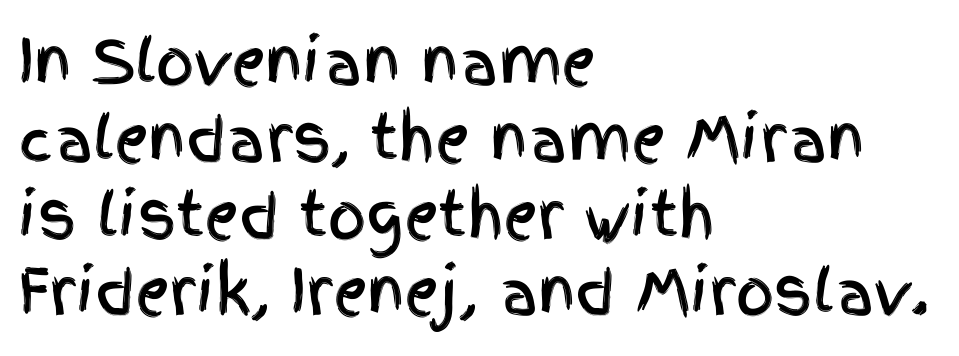
The image shows 60 px condensed sans-serif type, upright; set left-aligned, normal line spacing (1.28x), normal letter spacing, not underlined; a large x-height.
